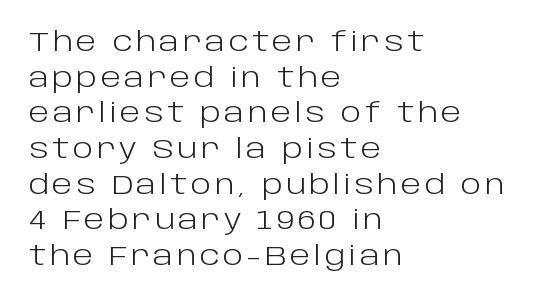
Q: Is the text bold? A: No.
Q: Is the text italic (slanted)? A: No, it is upright.
Q: Is the text underlined? A: No.
Q: How is the paragraph aligned? A: Left-aligned.
Q: Is the spacing between lines tight, normal or loose? A: Normal.
